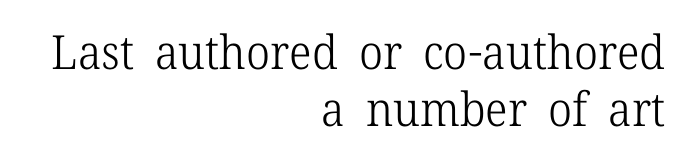
Spacing between characters is what you'd get straight out of the box. I'd call this a serif setting — the letters wear small feet. Does the lettering tilt? It doesn't — this is upright. A quiet, ordinary-to-light weight characterises the typeface.
